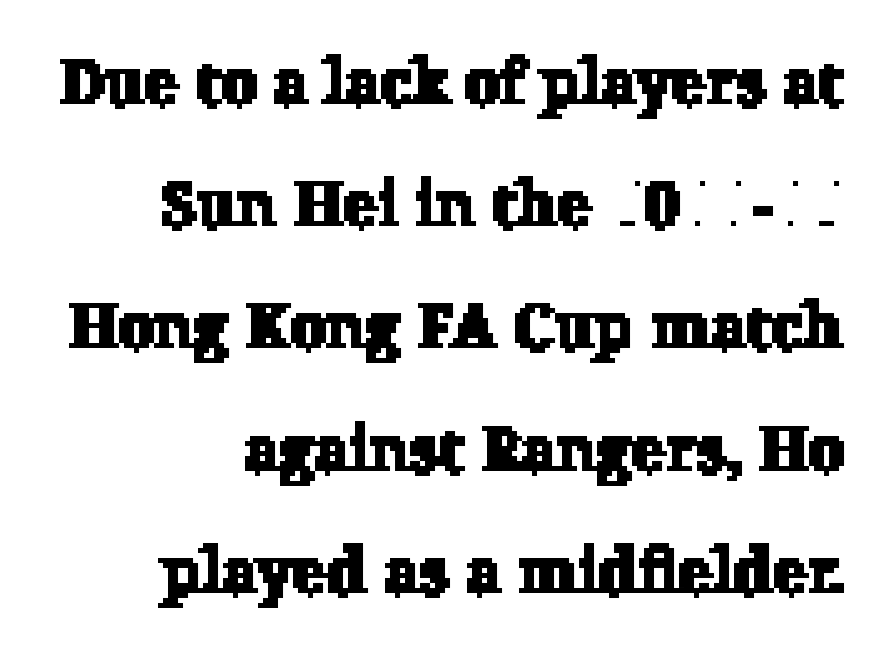
The image shows 65 px serif type; set right-aligned, line spacing 1.88x, normal letter spacing, not underlined; low stroke contrast and a medium x-height.
